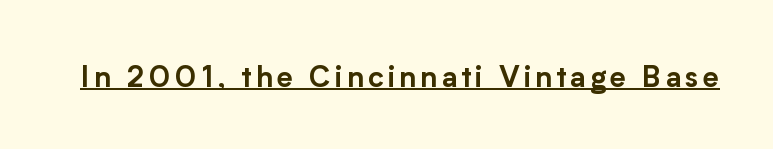
{"serif": "no", "italic": "no", "width": "normal", "stroke_contrast": "low", "x_height": "medium", "monospaced": "no", "underline": "yes", "glyph_px": 29}
